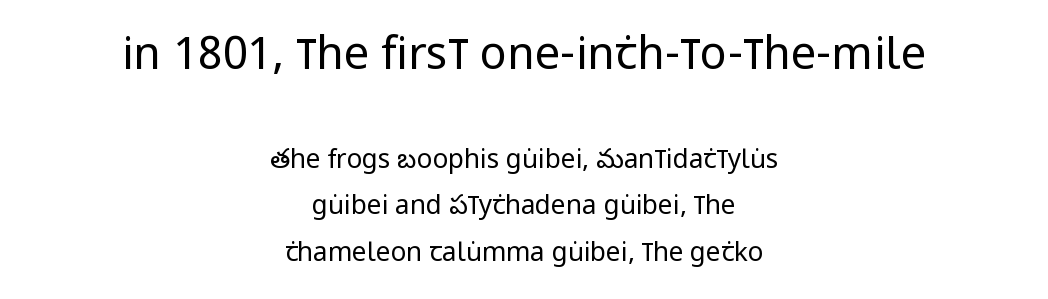
Q: Is the text bold? A: No.
Q: Is the text italic (slanted)? A: No, it is upright.
Q: Is the typeface a serif or a sans-serif typeface? A: Sans-serif.
Q: Is the text underlined? A: No.
Q: How is the paragraph aligned? A: Centered.
Q: Is the spacing between letters normal or unusually wide? A: Normal.
Q: Which block of text is set in a larger size, the first (top) or the second (bottom)? A: The first (top) one.
Q: Width (condensed, normal, or wide)? A: Condensed.
Q: Stroke contrast? A: Low.
Q: x-height? A: Large.
Q: Monospaced? A: No.
